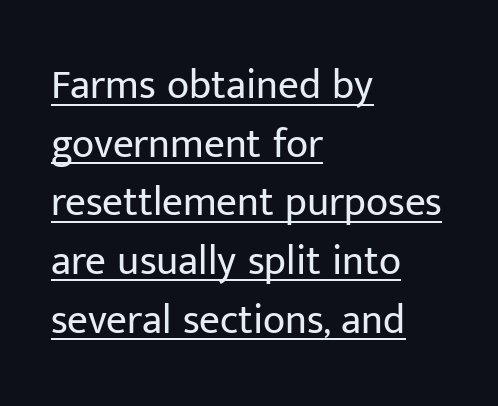
Q: Is the text bold? A: No.
Q: Is the text italic (slanted)? A: No, it is upright.
Q: Is the typeface a serif or a sans-serif typeface? A: Sans-serif.
Q: Is the text underlined? A: Yes.
Q: How is the paragraph aligned? A: Left-aligned.
Q: Is the spacing between letters normal or unusually wide? A: Normal.
Q: Is the spacing between lines tight, normal or loose? A: Normal.
Q: Width (condensed, normal, or wide)? A: Normal.
Q: Stroke contrast? A: Low.
Q: x-height? A: Medium.
Q: Monospaced? A: No.
